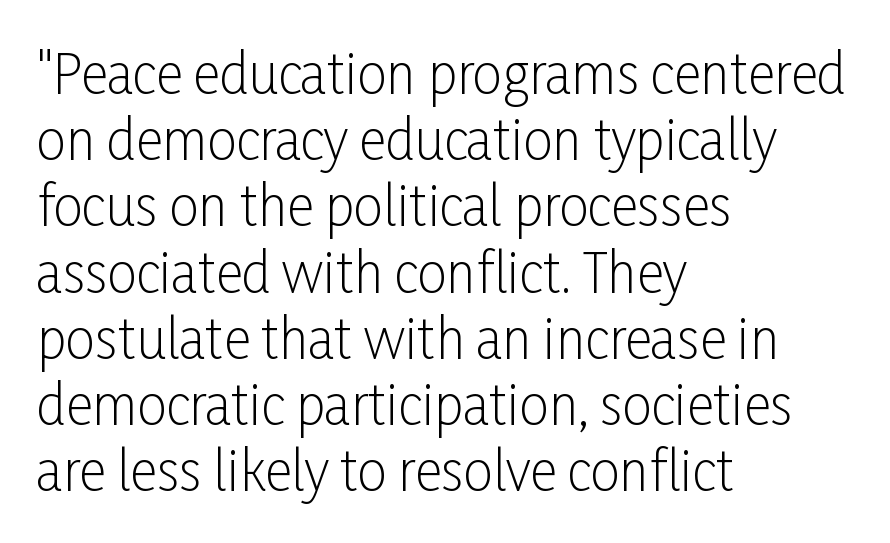
The image shows 53 px light, condensed sans-serif type, upright; set left-aligned, normal line spacing (1.25x), normal letter spacing, not underlined; low stroke contrast and a medium x-height.
